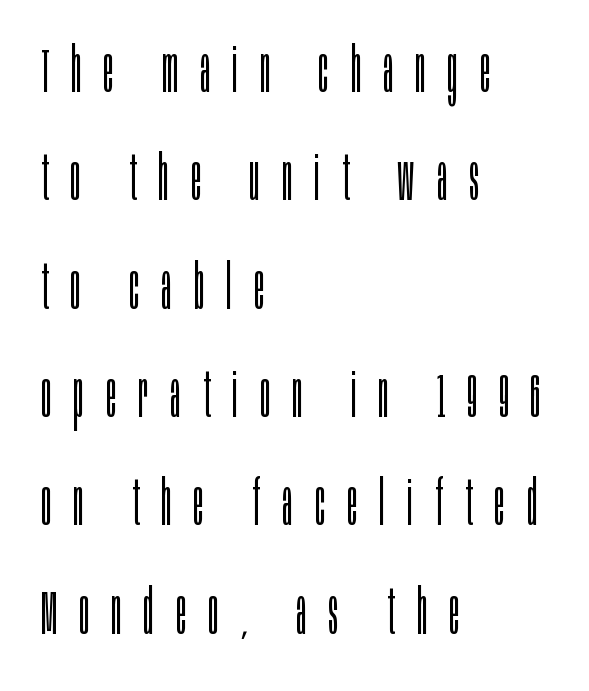
The image shows 63 px light, condensed sans-serif type, upright; set left-aligned, line spacing 1.72x, unusually wide letter spacing (+0.35 em), not underlined; low stroke contrast and a large x-height.
